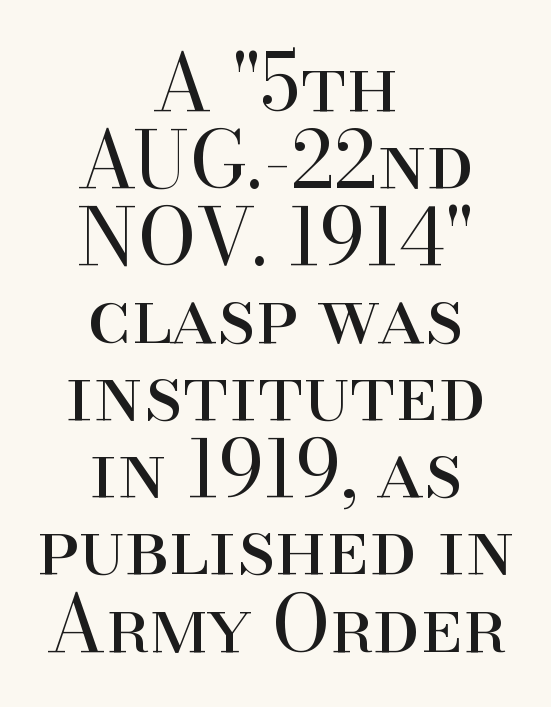
The image shows 78 px regular-weight serif type, upright; set centered, tight line spacing (0.99x), normal letter spacing, not underlined; high stroke contrast and a small x-height.
